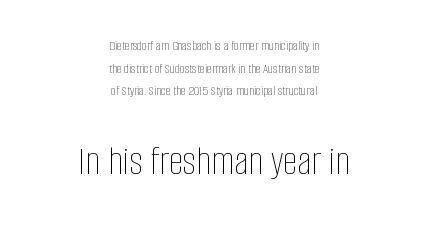
Reading down the column, the eye jumps a familiar distance to each next line. Letter spacing: default. The designer gave the closing block more size than the opening block. Do the characters align in a grid? No, the font is proportional. Which margin do the lines hug? Neither — every line sits in the middle.
